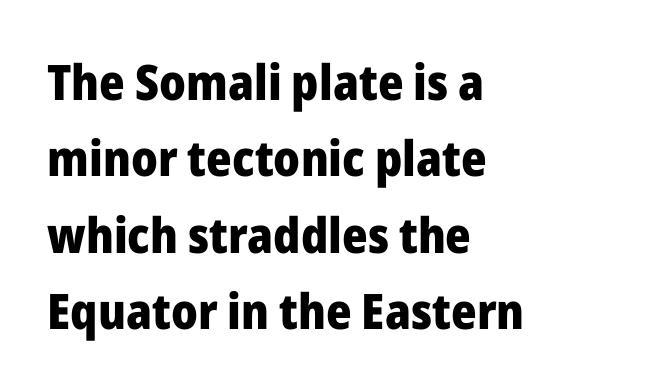
The image shows 49 px heavy sans-serif type, upright; set left-aligned, normal line spacing (1.56x), normal letter spacing, not underlined; low stroke contrast and a medium x-height.
